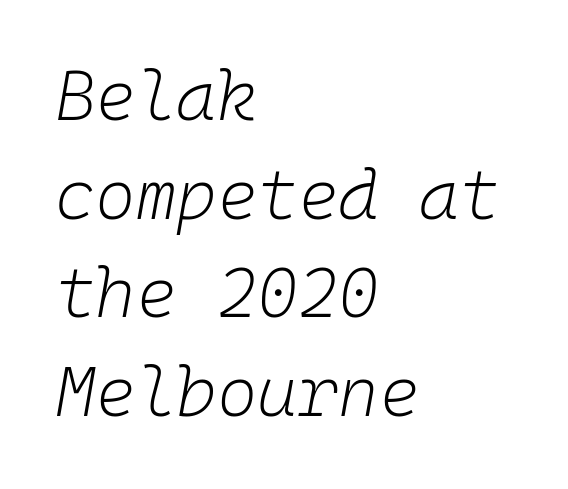
{"italic": "yes", "lean": "right", "slant_degrees": 10, "bold": "no", "weight": "light", "width": "normal", "stroke_contrast": "low", "x_height": "medium", "monospaced": "yes", "underline": "no", "align": "left", "line_spacing": "normal", "line_spacing_ratio": 1.43, "letter_spacing": "normal", "letter_spacing_em": 0.0, "glyph_px": 69}
